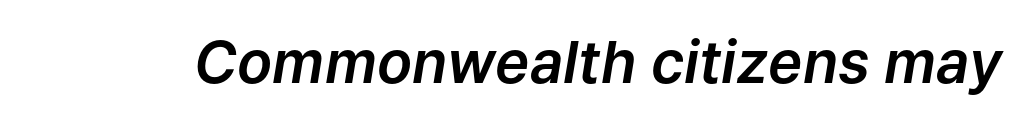
Q: Is the text italic (slanted)? A: Yes, it leans right by about 9 degrees.
Q: Is the text underlined? A: No.
Q: Is the spacing between letters normal or unusually wide? A: Normal.
Q: Width (condensed, normal, or wide)? A: Normal.
Q: Stroke contrast? A: Low.
Q: x-height? A: Medium.
Q: Monospaced? A: No.
